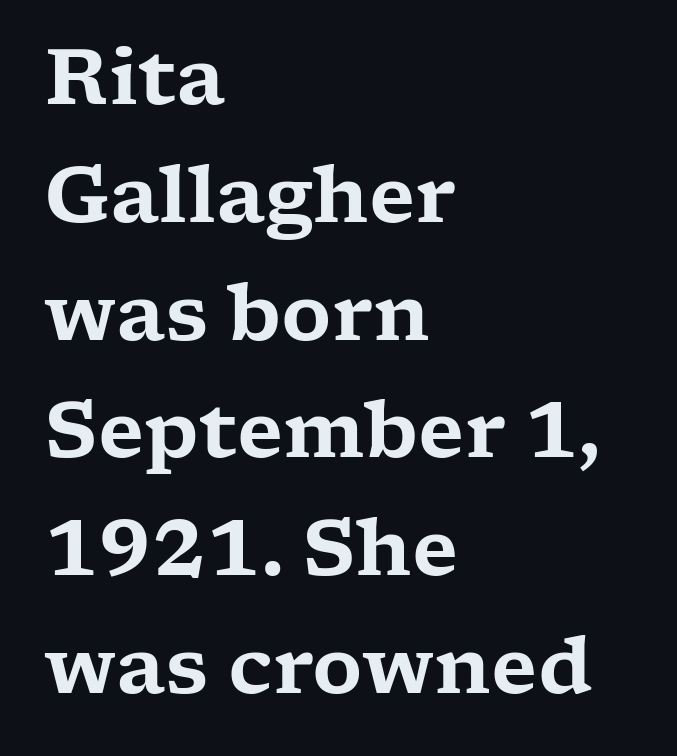
Q: Is the text italic (slanted)? A: No, it is upright.
Q: Is the typeface a serif or a sans-serif typeface? A: Serif.
Q: Is the text underlined? A: No.
Q: How is the paragraph aligned? A: Left-aligned.
Q: Is the spacing between letters normal or unusually wide? A: Normal.
Q: Is the spacing between lines tight, normal or loose? A: Normal.
Q: Width (condensed, normal, or wide)? A: Wide.
Q: Stroke contrast? A: Low.
Q: x-height? A: Medium.
Q: Monospaced? A: No.
